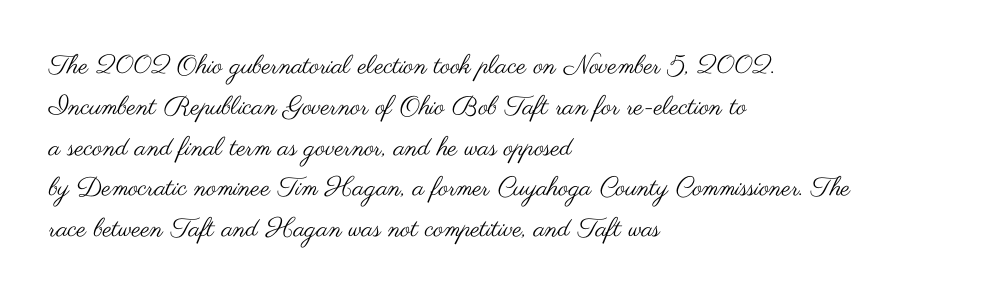
Q: Is the text bold? A: No.
Q: Is the text italic (slanted)? A: Yes.
Q: Is the text underlined? A: No.
Q: How is the paragraph aligned? A: Left-aligned.
Q: Is the spacing between letters normal or unusually wide? A: Normal.
Q: Is the spacing between lines tight, normal or loose? A: Normal.
